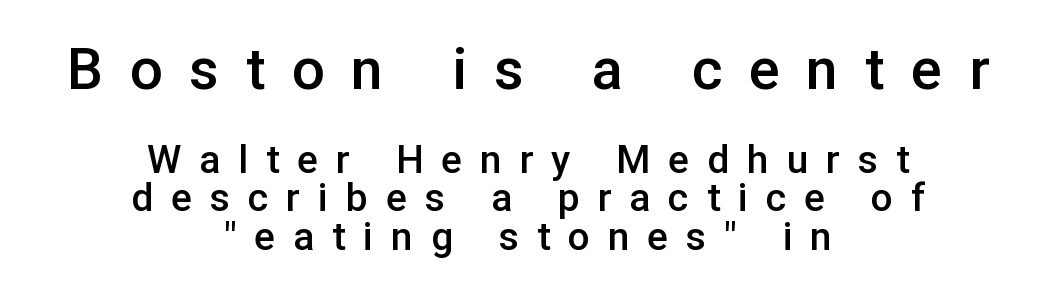
The image shows 58 px semibold sans-serif type, upright; set centered, tight line spacing (0.99x), unusually wide letter spacing (+0.46 em), not underlined; the first (top) block is 1.49x larger; low stroke contrast and a medium x-height.
